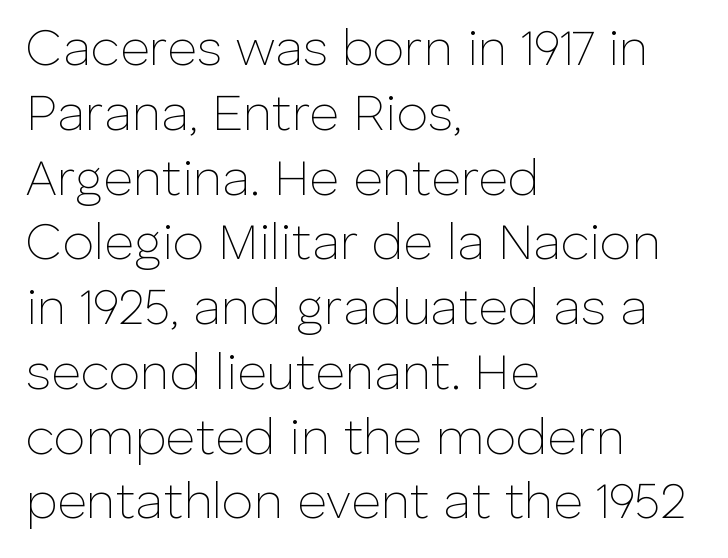
The image shows 51 px thin sans-serif type, upright; set left-aligned, normal line spacing (1.27x), normal letter spacing, not underlined; low stroke contrast and a medium x-height.
